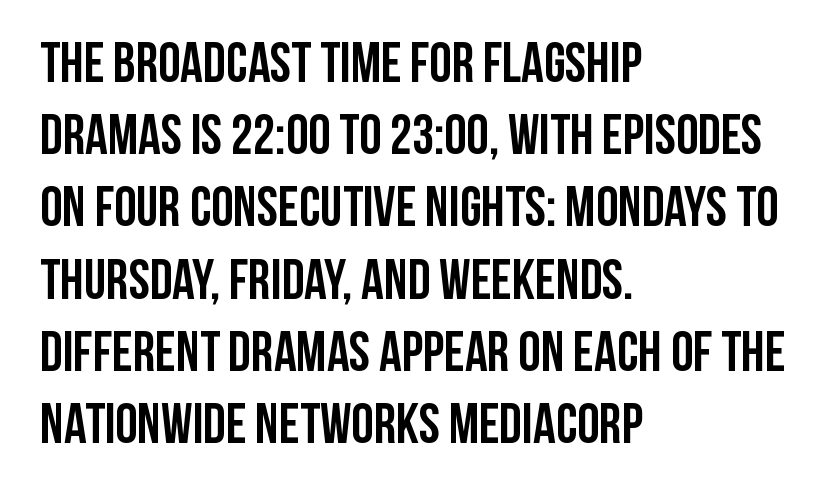
The image shows 56 px semibold, condensed sans-serif type, upright; set left-aligned, normal line spacing (1.29x), normal letter spacing, not underlined; low stroke contrast and a large x-height.
